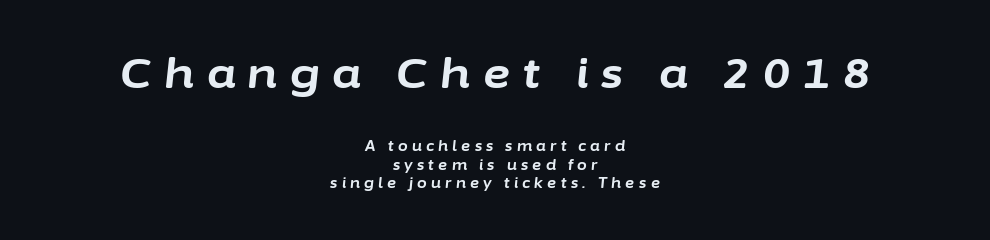
Q: Is the text bold? A: Yes.
Q: Is the text italic (slanted)? A: Yes, it leans right by about 6 degrees.
Q: Is the text underlined? A: No.
Q: How is the paragraph aligned? A: Centered.
Q: Is the spacing between letters normal or unusually wide? A: Unusually wide.
Q: Is the spacing between lines tight, normal or loose? A: Normal.
Q: Which block of text is set in a larger size, the first (top) or the second (bottom)? A: The first (top) one.
Q: Width (condensed, normal, or wide)? A: Normal.
Q: Stroke contrast? A: Low.
Q: x-height? A: Medium.
Q: Monospaced? A: No.
